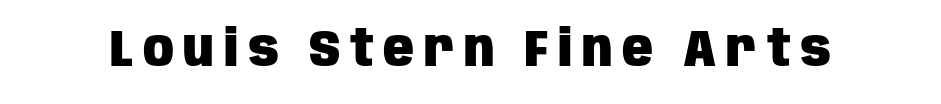
Q: Is the text bold? A: Yes.
Q: Is the text italic (slanted)? A: No, it is upright.
Q: Is the typeface a serif or a sans-serif typeface? A: Sans-serif.
Q: Is the text underlined? A: No.
Q: Width (condensed, normal, or wide)? A: Condensed.
Q: Stroke contrast? A: Low.
Q: x-height? A: Large.
Q: Monospaced? A: No.
